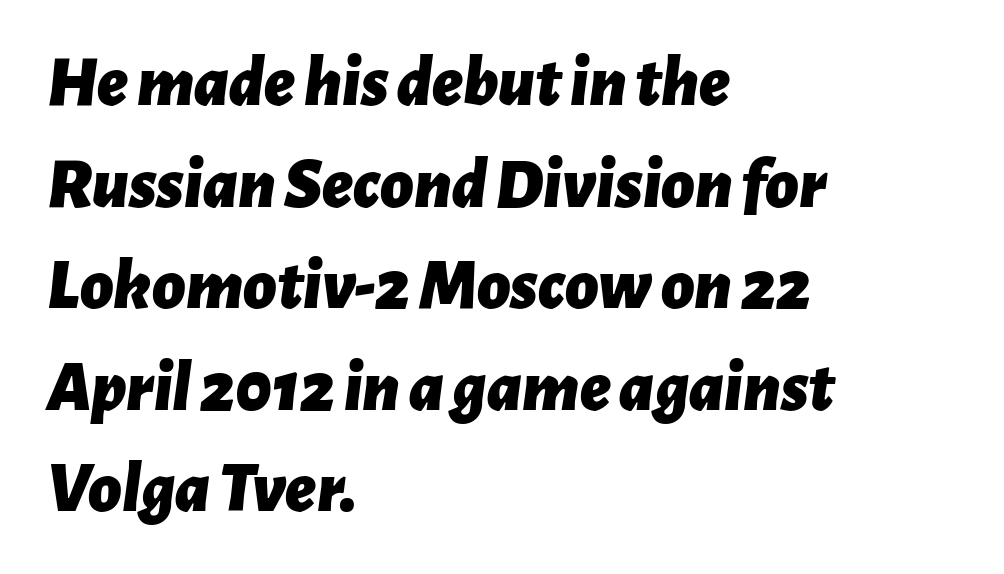
The strokes are fattened all the way to bold. Is the letter spacing exaggerated? No — it looks like the ordinary default. Unmarked baselines from the first word to the last. The lettering tilts uniformly, giving the passage an italic look.
